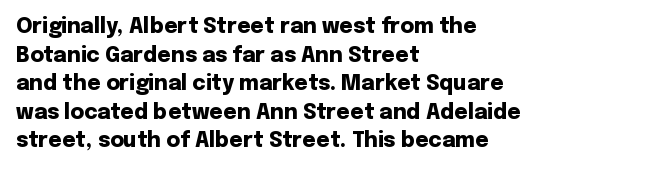
The image shows 21 px bold type, upright; set left-aligned, normal line spacing (1.36x), normal letter spacing, not underlined.
